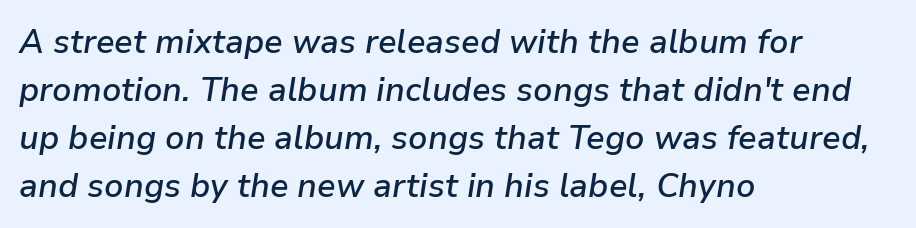
Look at the stroke-to-counter ratio: somewhat heavy, a semibold. The specimen reads as italic at a glance. These lines are rendered in a variable-pitch font. In terms of leading, this rendering sits right in the middle.
